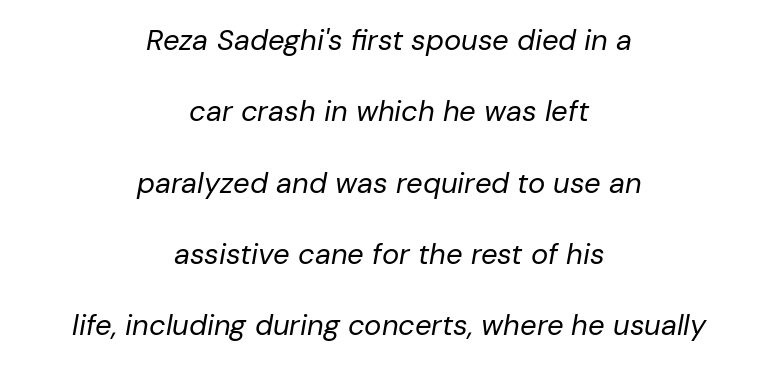
Q: Is the text bold? A: No.
Q: Is the text italic (slanted)? A: Yes, it leans right by about 10 degrees.
Q: Is the text underlined? A: No.
Q: How is the paragraph aligned? A: Centered.
Q: Is the spacing between letters normal or unusually wide? A: Normal.
Q: Is the spacing between lines tight, normal or loose? A: Loose.
Q: Width (condensed, normal, or wide)? A: Normal.
Q: Stroke contrast? A: Low.
Q: x-height? A: Medium.
Q: Monospaced? A: No.
